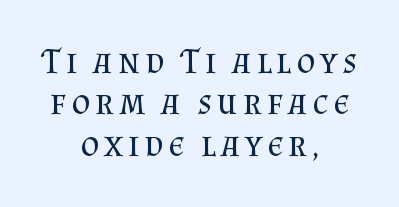
The image shows 36 px regular-weight serif type, upright; set centered, tight line spacing (1.15x), not underlined; medium stroke contrast and a small x-height.
